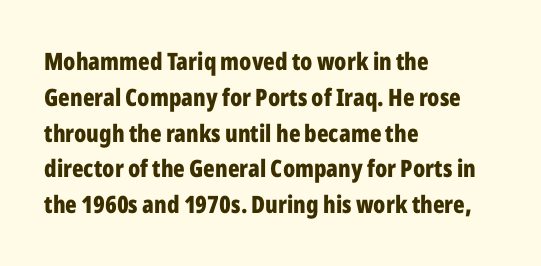
The image shows 24 px bold type, upright; set left-aligned, normal line spacing (1.49x), normal letter spacing, not underlined.
